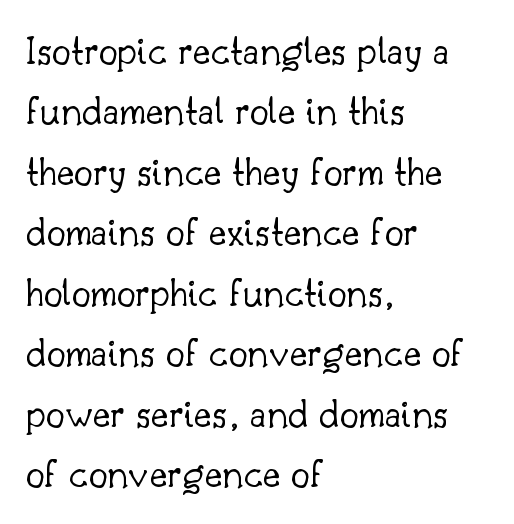
Q: Is the text bold? A: No.
Q: Is the text italic (slanted)? A: No, it is upright.
Q: Is the text underlined? A: No.
Q: How is the paragraph aligned? A: Left-aligned.
Q: Is the spacing between letters normal or unusually wide? A: Normal.
Q: Is the spacing between lines tight, normal or loose? A: Normal.
Q: Width (condensed, normal, or wide)? A: Normal.
Q: Stroke contrast? A: Low.
Q: x-height? A: Small.
Q: Monospaced? A: No.
